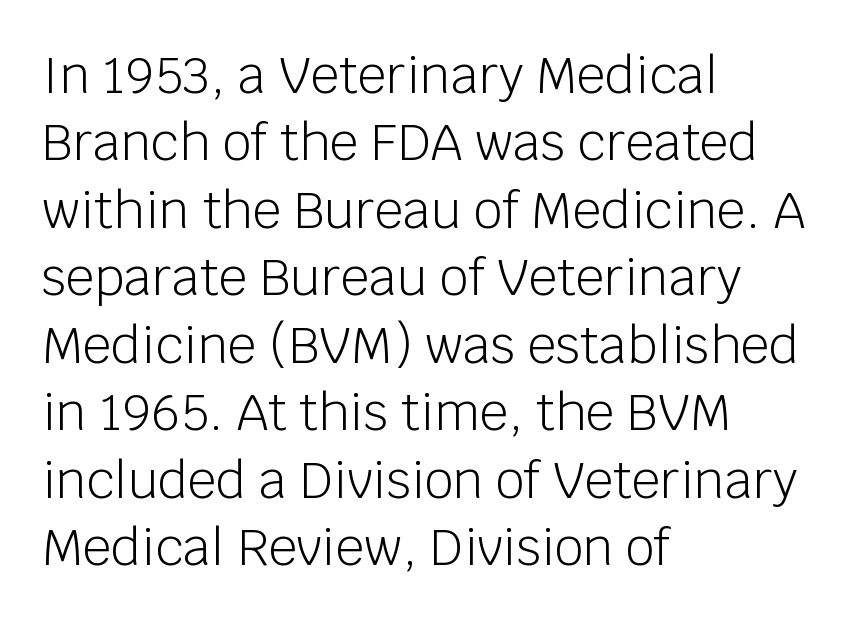
Tracking value appears to be zero — textbook default spacing. Designer's note — italics off, roman on. Here the designer chose a conventional face with non-uniform glyph widths. What kind of face is this? One without serifs — a sans. Teacher's note: observe the even left margin — that is flush-left alignment.
